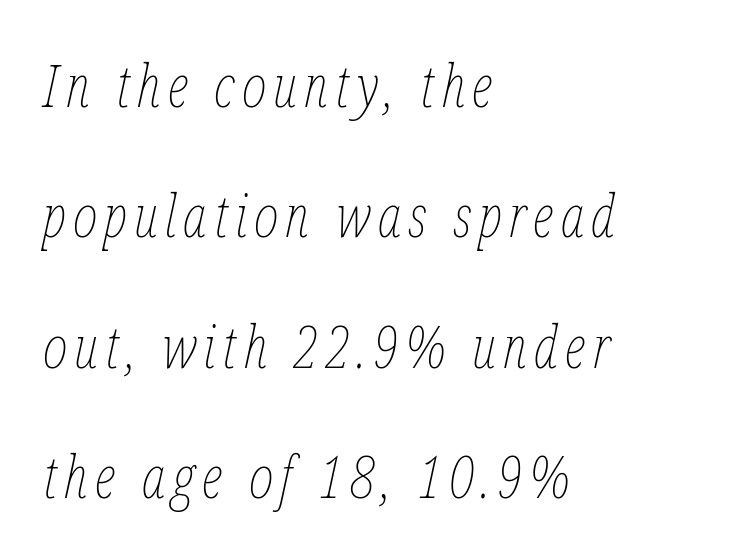
Bare-footed words on every line. The typesetting does not lean heavy: it is not bold. Looking at the ascenders, they clearly lean. You could fit nearly another row in the gap between these rows. Each line starts at the same left margin while the right side varies. The passage shown is typed in a proportional face where columns would drift.
